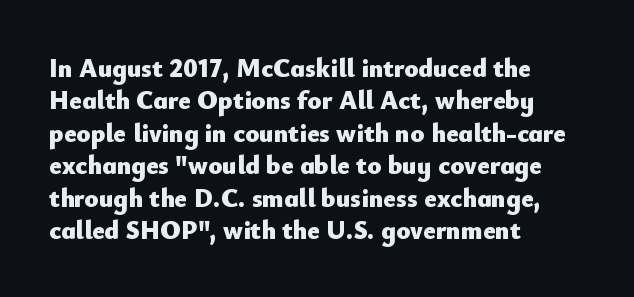
The image shows 26 px bold type, upright; set left-aligned, normal line spacing (1.25x), normal letter spacing, not underlined.
